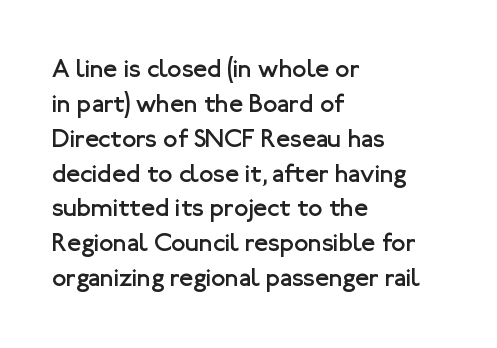
The image shows 26 px text type, upright; set left-aligned, normal line spacing (1.34x), normal letter spacing, not underlined.
